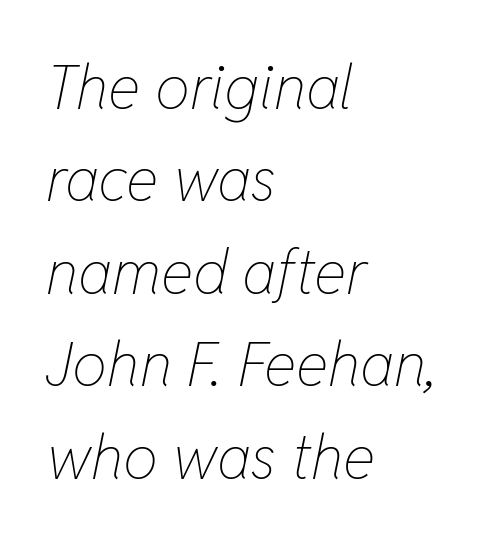
It's the slanting kind of type. Here the glyphs are tracked normally, forming tight word shapes. The rendering uses a moderate line-height, typical for paragraphs. If you drew a ruler down the left edge, every line would touch it.
